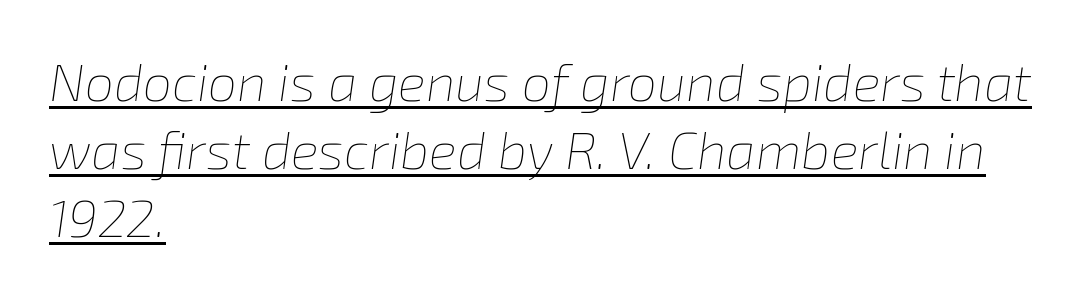
Q: Is the text bold? A: No.
Q: Is the text italic (slanted)? A: Yes, it leans right by about 8 degrees.
Q: Is the text underlined? A: Yes.
Q: How is the paragraph aligned? A: Left-aligned.
Q: Is the spacing between letters normal or unusually wide? A: Normal.
Q: Is the spacing between lines tight, normal or loose? A: Normal.
Q: Width (condensed, normal, or wide)? A: Normal.
Q: Stroke contrast? A: Low.
Q: x-height? A: Medium.
Q: Monospaced? A: No.
